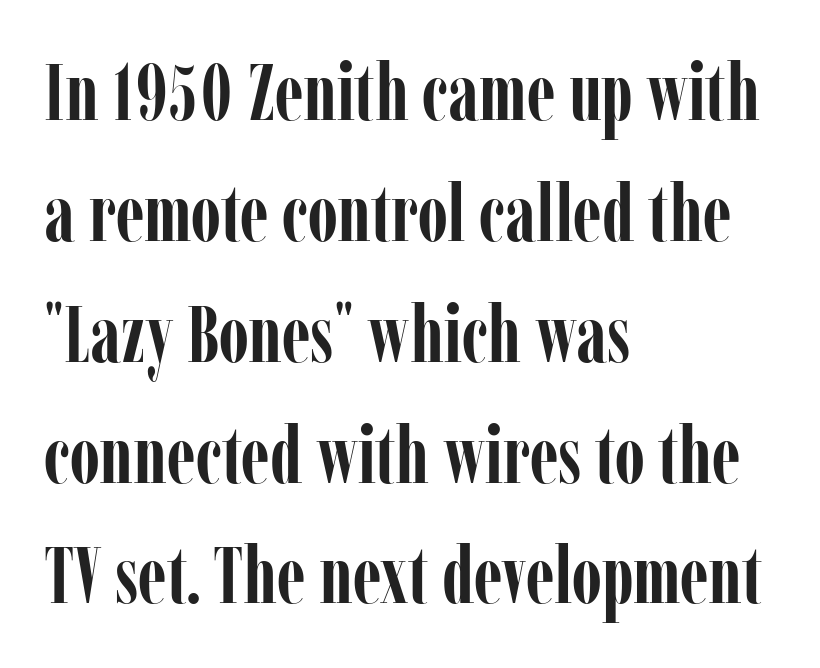
The image shows 79 px semibold, condensed serif type, upright; set left-aligned, normal line spacing (1.53x), normal letter spacing, not underlined; low stroke contrast and a medium x-height.
